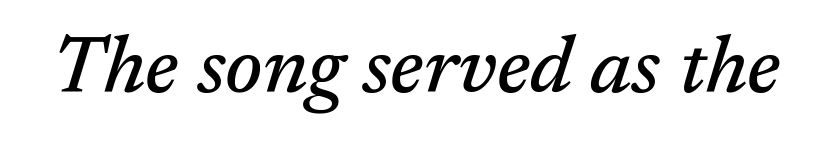
{"serif": "yes", "italic": "yes", "lean": "right", "slant_degrees": 17, "width": "normal", "stroke_contrast": "medium", "x_height": "medium", "monospaced": "no", "underline": "no", "letter_spacing": "normal", "letter_spacing_em": 0.0, "glyph_px": 80}
